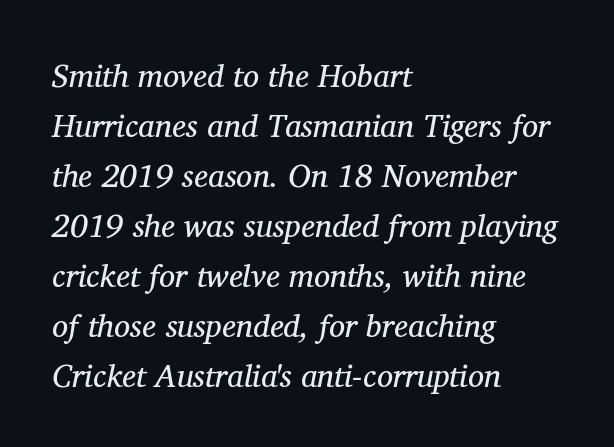
{"serif": "yes", "italic": "yes", "lean": "right", "slant_degrees": 11, "bold": "no", "weight": "regular", "width": "normal", "stroke_contrast": "medium", "x_height": "medium", "monospaced": "no", "underline": "no", "align": "left", "line_spacing": "normal", "line_spacing_ratio": 1.56, "letter_spacing": "normal", "letter_spacing_em": 0.0, "glyph_px": 32}
